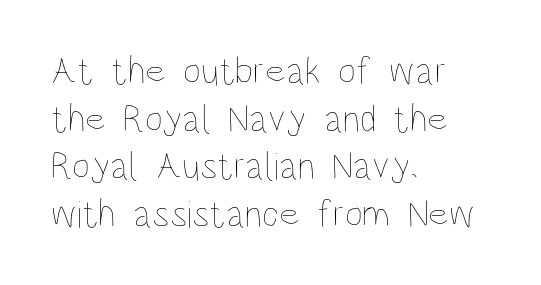
Here the designer chose a conventional face with non-uniform glyph widths. Every stem runs plumb, perpendicular to the baseline. Is the block centered? No — it sits flush against the left margin. The letters sit at their default tracking, neither squeezed nor spread. The area under the type is left untouched.
